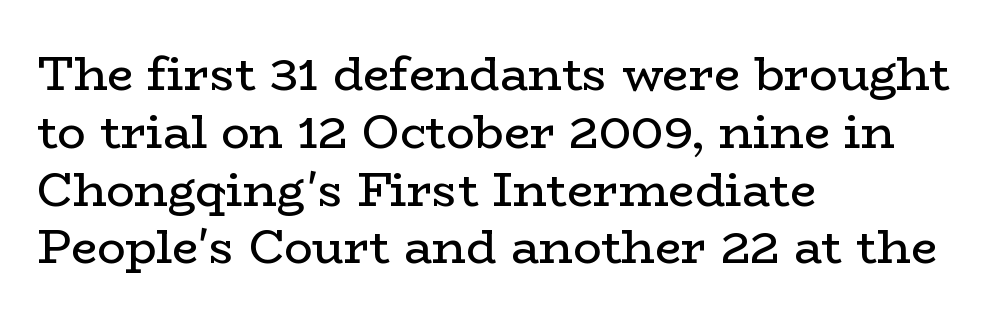
The image shows 47 px regular-weight, wide serif type, upright; set left-aligned, line spacing 1.23x, normal letter spacing, not underlined; low stroke contrast and a medium x-height.
